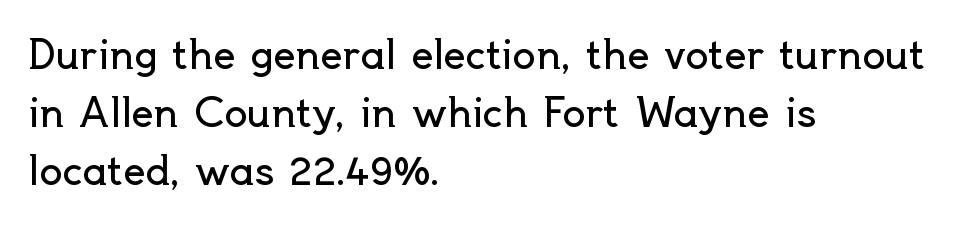
Q: Is the text bold? A: No.
Q: Is the text italic (slanted)? A: No, it is upright.
Q: Is the typeface a serif or a sans-serif typeface? A: Sans-serif.
Q: Is the text underlined? A: No.
Q: How is the paragraph aligned? A: Left-aligned.
Q: Is the spacing between letters normal or unusually wide? A: Normal.
Q: Is the spacing between lines tight, normal or loose? A: Normal.
Q: Width (condensed, normal, or wide)? A: Normal.
Q: x-height? A: Small.
Q: Monospaced? A: No.
